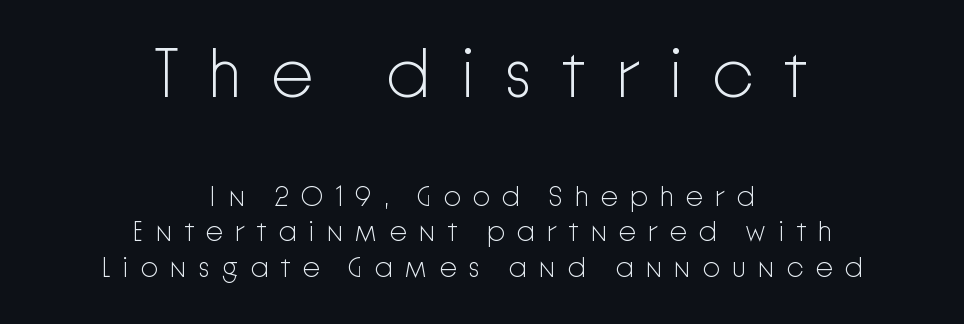
The image shows 69 px light sans-serif type, upright; set centered, normal line spacing (1.26x), unusually wide letter spacing (+0.41 em), not underlined; the first (top) block is 2.46x larger; low stroke contrast and a medium x-height.
